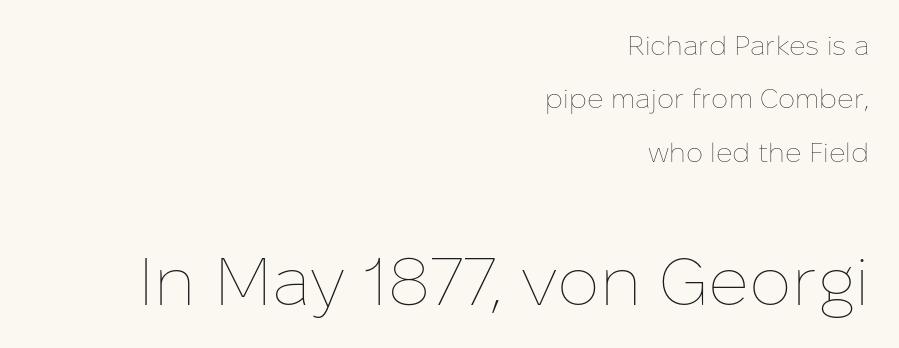
The image shows 67 px thin type, upright; set right-aligned, loose line spacing (1.98x), normal letter spacing, not underlined; the second (bottom) block is 2.48x larger; low stroke contrast and a medium x-height.
